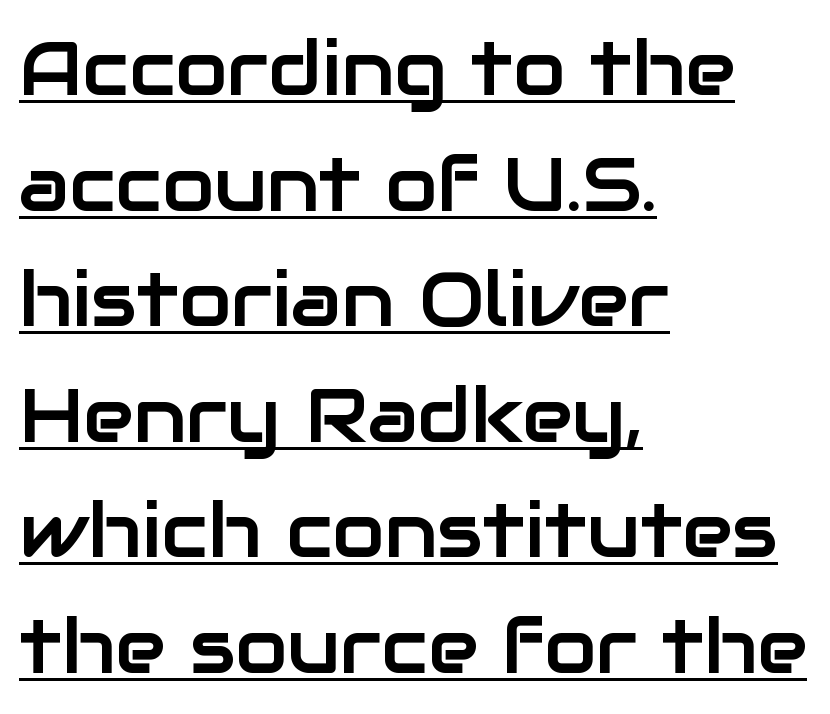
The image shows 76 px sans-serif type, upright; set left-aligned, normal line spacing (1.52x), normal letter spacing, underlined; low stroke contrast and a medium x-height.
